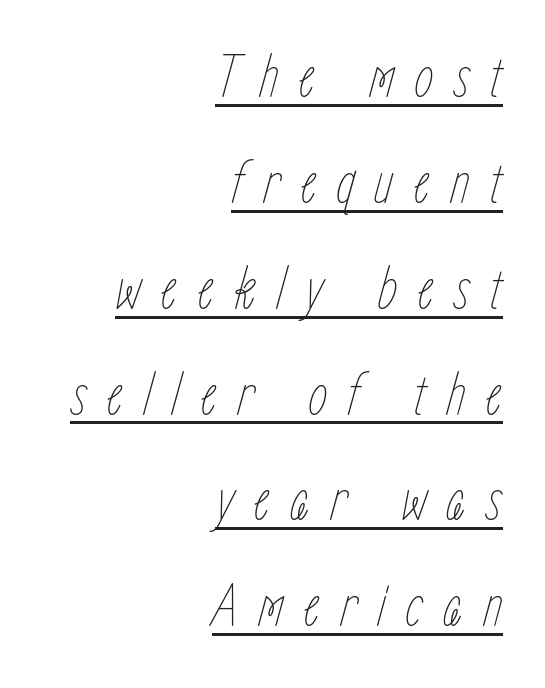
Characters are canted at an angle relative to the baseline's perpendicular. One-word summary of the alignment: right. The horizontal fit of the characters is loose and conspicuously gappy. No heavy texture on the line: the type isn't bold. Vertically, the passage feels balanced, rows spaced as you'd expect. The rendering uses the underline text-decoration.
